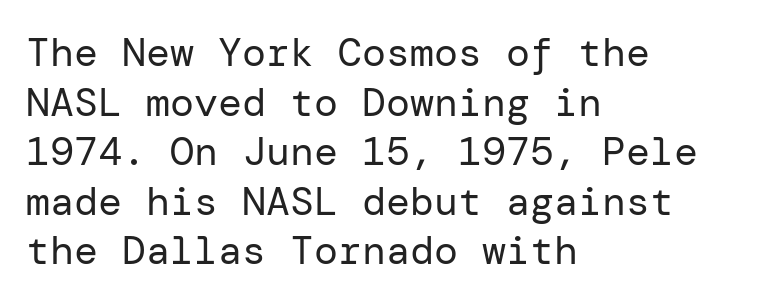
{"serif": "no", "italic": "no", "bold": "no", "weight": "regular", "width": "normal", "stroke_contrast": "low", "x_height": "medium", "underline": "no", "align": "left", "line_spacing_ratio": 1.24, "letter_spacing": "normal", "letter_spacing_em": 0.0, "glyph_px": 40}
